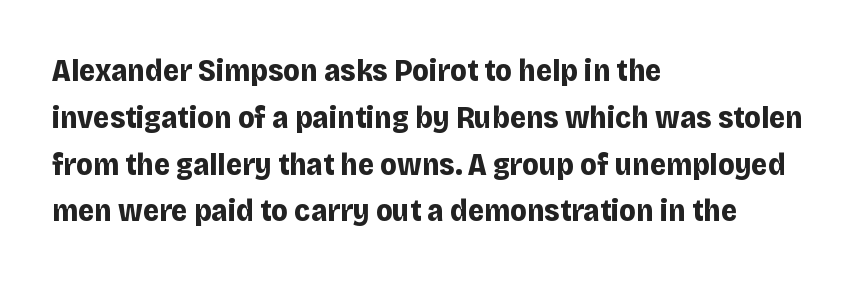
Q: Is the text bold? A: Yes.
Q: Is the text italic (slanted)? A: No, it is upright.
Q: Is the typeface a serif or a sans-serif typeface? A: Sans-serif.
Q: Is the text underlined? A: No.
Q: How is the paragraph aligned? A: Left-aligned.
Q: Is the spacing between letters normal or unusually wide? A: Normal.
Q: Is the spacing between lines tight, normal or loose? A: Normal.
Q: Width (condensed, normal, or wide)? A: Normal.
Q: Stroke contrast? A: Low.
Q: x-height? A: Large.
Q: Monospaced? A: No.
